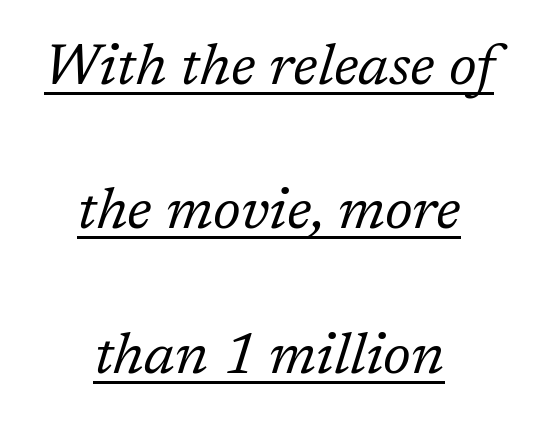
Q: Is the text bold? A: No.
Q: Is the text italic (slanted)? A: Yes, it leans right by about 17 degrees.
Q: Is the typeface a serif or a sans-serif typeface? A: Serif.
Q: Is the text underlined? A: Yes.
Q: How is the paragraph aligned? A: Centered.
Q: Is the spacing between letters normal or unusually wide? A: Normal.
Q: Is the spacing between lines tight, normal or loose? A: Loose.
Q: Width (condensed, normal, or wide)? A: Normal.
Q: Stroke contrast? A: Low.
Q: x-height? A: Medium.
Q: Monospaced? A: No.
